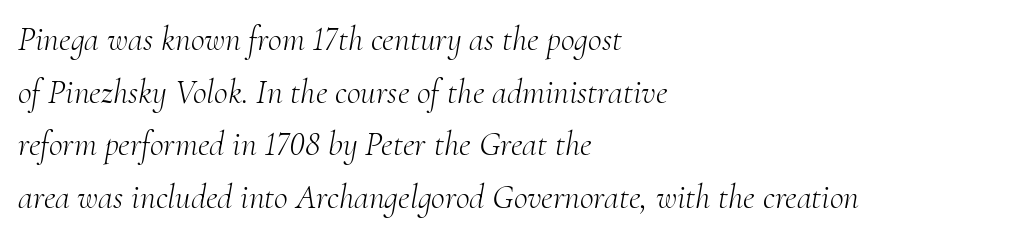
The passage shown has conventional tracking throughout. How would I describe the line gaps? Plain and ordinary. To sum up the face: it has serifs. Compared with a typical body face, this is equally light or lighter still. Think of a printed novel: that variable character pitch is what you see here.
